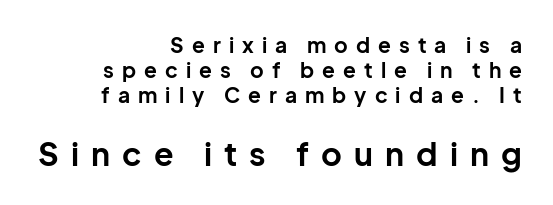
Each line ends at the same right margin while the left side varies. Heavy-handed strokes throughout: this text is bold. Every character sits straight up, as roman type does. This rendering employs a face without finishing strokes, i.e., a sans-serif. The words here are not underlined. If you squint, the bottom block still reads clearly — it's the larger of the two.
